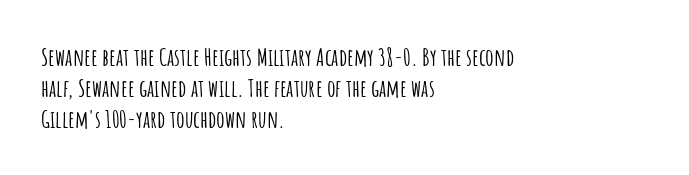
{"italic": "no", "underline": "no", "align": "left", "line_spacing": "normal", "line_spacing_ratio": 1.29, "letter_spacing": "normal", "letter_spacing_em": 0.0, "glyph_px": 24}
